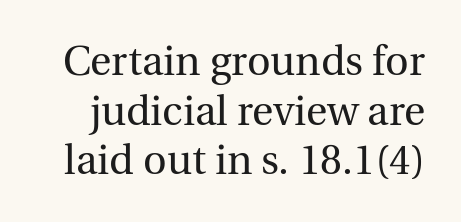
The image shows 41 px regular-weight serif type, upright; set line spacing 1.21x, normal letter spacing, not underlined; a medium x-height.
